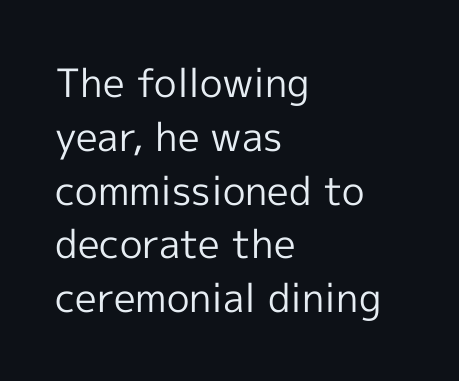
The setting favours the left margin, as ordinary paragraphs usually do. Do the letters lean? They stand straight. Is the stroke heavy? The answer is a plain regular-or-lighter. The gap between lines stays unmarked. The passage shown is typed in a proportional face where columns would drift. The font family rendered here belongs to the sans-serif group.
